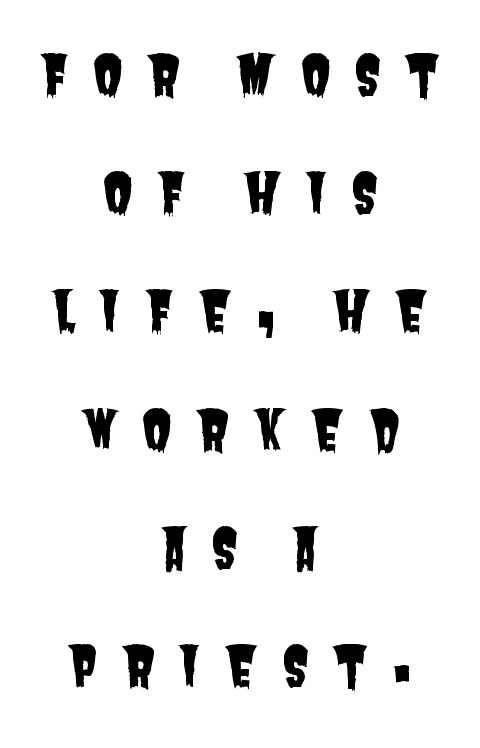
Q: Is the typeface a serif or a sans-serif typeface? A: Sans-serif.
Q: Is the text underlined? A: No.
Q: How is the paragraph aligned? A: Centered.
Q: Is the spacing between letters normal or unusually wide? A: Unusually wide.
Q: Is the spacing between lines tight, normal or loose? A: Loose.
Q: Width (condensed, normal, or wide)? A: Condensed.
Q: Stroke contrast? A: Low.
Q: x-height? A: Large.
Q: Monospaced? A: No.
